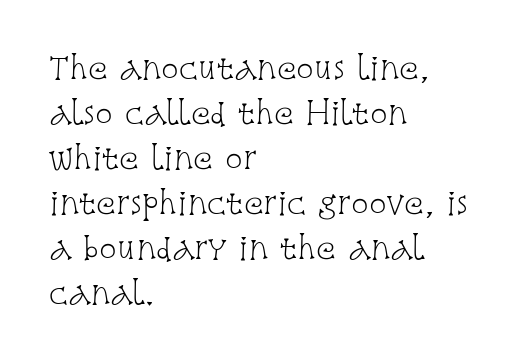
Q: Is the text bold? A: No.
Q: Is the text italic (slanted)? A: No, it is upright.
Q: Is the typeface a serif or a sans-serif typeface? A: Serif.
Q: Is the text underlined? A: No.
Q: How is the paragraph aligned? A: Left-aligned.
Q: Is the spacing between letters normal or unusually wide? A: Normal.
Q: Is the spacing between lines tight, normal or loose? A: Normal.
Q: Width (condensed, normal, or wide)? A: Condensed.
Q: Stroke contrast? A: Low.
Q: x-height? A: Large.
Q: Monospaced? A: No.
